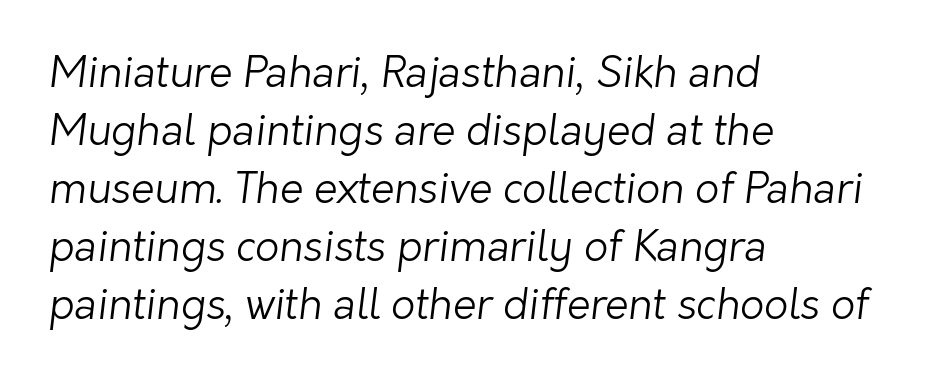
{"serif": "no", "bold": "no", "weight": "light", "width": "normal", "stroke_contrast": "low", "x_height": "medium", "monospaced": "no", "underline": "no", "align": "left", "line_spacing": "normal", "line_spacing_ratio": 1.38, "letter_spacing": "normal", "letter_spacing_em": 0.0, "glyph_px": 42}
